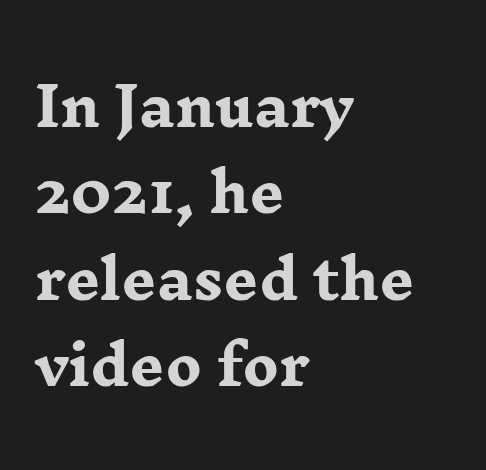
{"serif": "yes", "italic": "no", "bold": "yes", "weight": "heavy", "width": "wide", "stroke_contrast": "low", "x_height": "medium", "monospaced": "no", "underline": "no", "align": "left", "line_spacing": "normal", "line_spacing_ratio": 1.6, "letter_spacing": "normal", "letter_spacing_em": 0.0, "glyph_px": 54}
